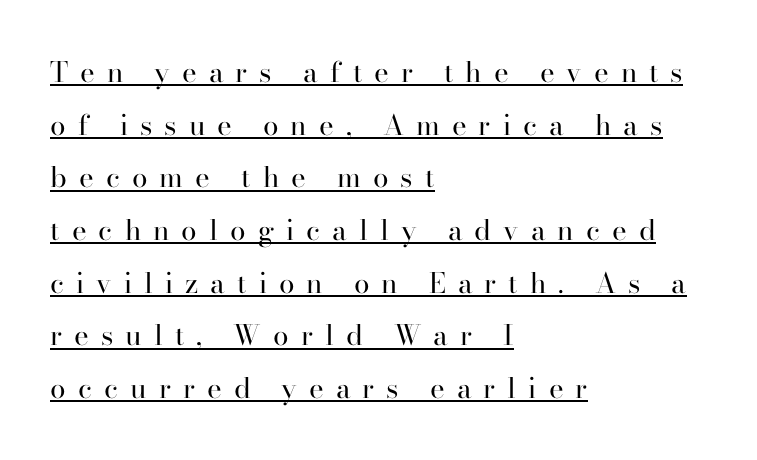
No italicization has been applied; the sample stays upright. Ink coverage per letter is moderate at most. Between one letter and the next there's a generous, obvious gap. Are there feet on the stems? There are — it's a serif. A typesetter would call this proportional, since set widths differ per character.
